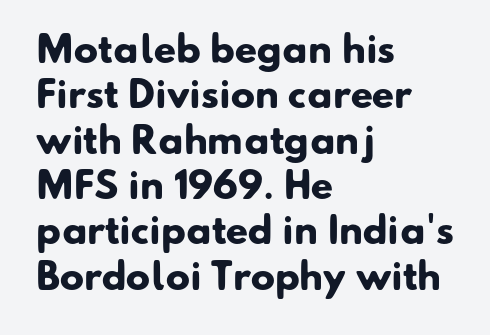
The image shows 36 px heavy sans-serif type; set left-aligned, normal line spacing (1.26x), normal letter spacing, not underlined; low stroke contrast and a small x-height.
